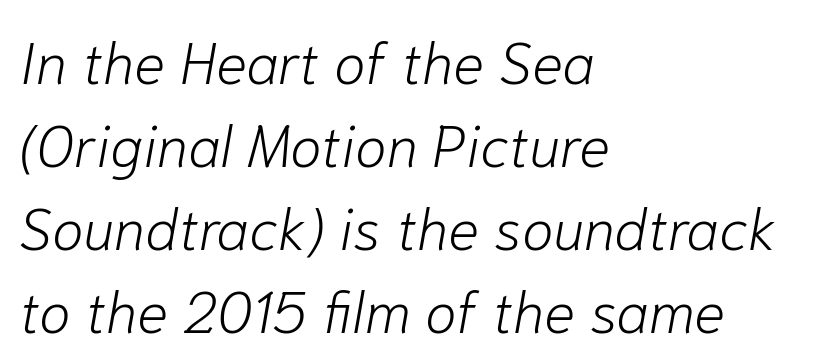
The axis of the letterforms is tilted away from vertical. The letters sit at their default tracking, neither squeezed nor spread. The line-height multiplier appears to be the usual default. Teacher's note: observe the even left margin — that is flush-left alignment. Quick note: underline off.
